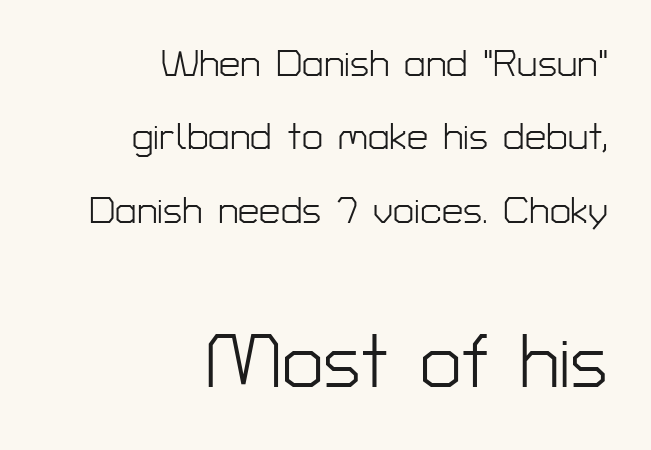
One glance says open: line gaps are wider than usual. Just letters on the line, the space beneath them empty. Letter spacing: default. Stroke thickness stays within the range of a standard reading face or lighter. Ascenders rise straight up at ninety degrees.
